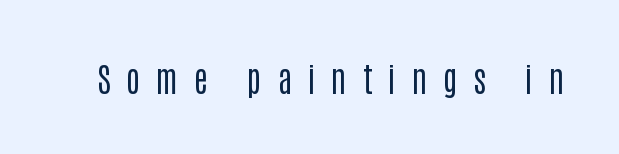
Q: Is the text bold? A: No.
Q: Is the text italic (slanted)? A: No, it is upright.
Q: Is the typeface a serif or a sans-serif typeface? A: Sans-serif.
Q: Is the text underlined? A: No.
Q: Is the spacing between letters normal or unusually wide? A: Unusually wide.
Q: Width (condensed, normal, or wide)? A: Condensed.
Q: Stroke contrast? A: Low.
Q: x-height? A: Large.
Q: Monospaced? A: No.
